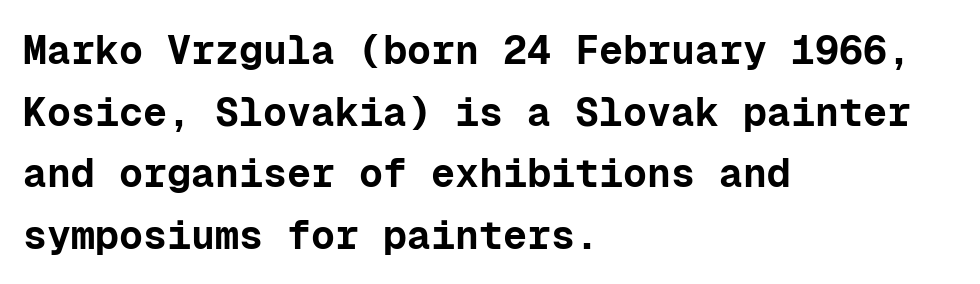
Q: Is the text bold? A: Yes.
Q: Is the text italic (slanted)? A: No, it is upright.
Q: Is the typeface a serif or a sans-serif typeface? A: Sans-serif.
Q: Is the text underlined? A: No.
Q: How is the paragraph aligned? A: Left-aligned.
Q: Is the spacing between letters normal or unusually wide? A: Normal.
Q: Is the spacing between lines tight, normal or loose? A: Normal.
Q: Width (condensed, normal, or wide)? A: Normal.
Q: Stroke contrast? A: Low.
Q: x-height? A: Medium.
Q: Monospaced? A: Yes.
